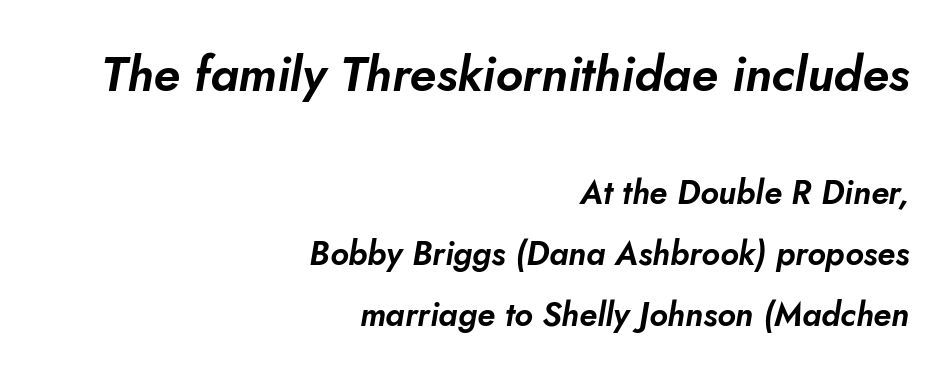
{"italic": "yes", "lean": "right", "slant_degrees": 10, "width": "normal", "stroke_contrast": "low", "x_height": "small", "monospaced": "no", "underline": "no", "align": "right", "line_spacing_ratio": 1.85, "letter_spacing": "normal", "letter_spacing_em": 0.0, "larger_block": "first", "size_ratio": 1.48, "glyph_px": 49}
